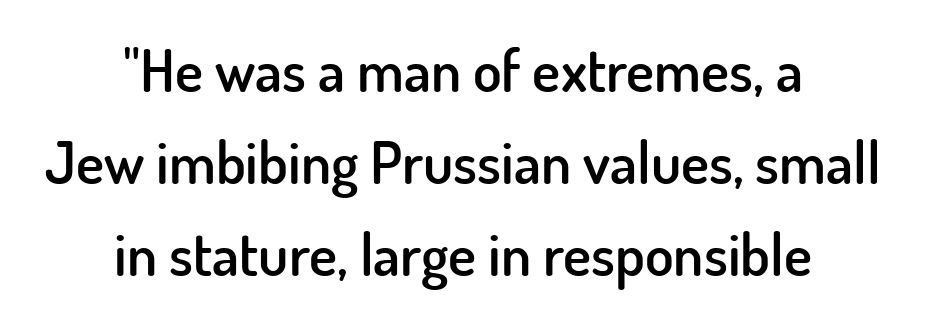
The image shows 59 px semibold sans-serif type, upright; set centered, normal line spacing (1.56x), normal letter spacing, not underlined; low stroke contrast and a small x-height.
